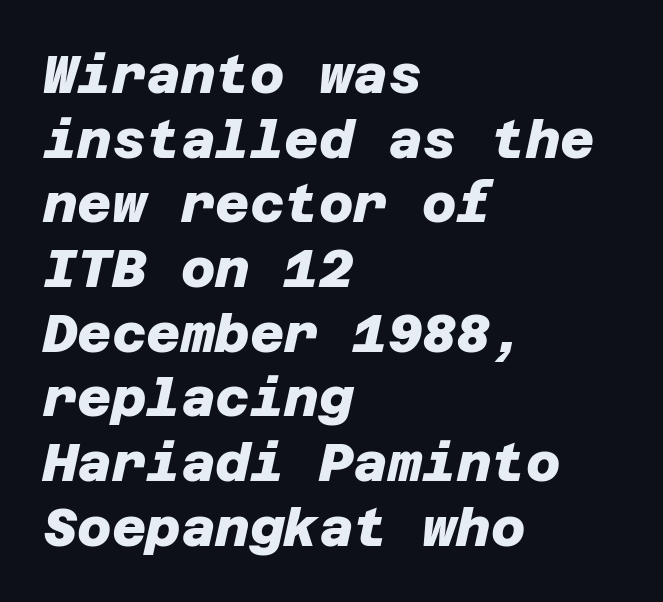
The image shows 53 px heavy sans-serif type; set left-aligned, line spacing 1.22x, normal letter spacing, not underlined; low stroke contrast and a large x-height.
